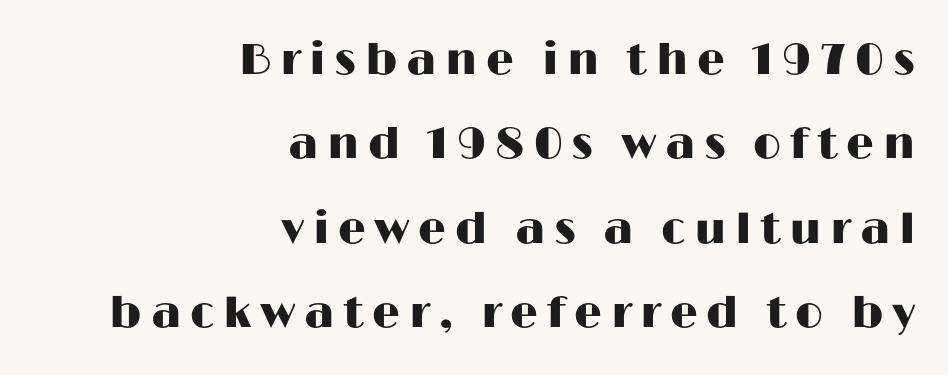
{"serif": "no", "italic": "no", "width": "wide", "stroke_contrast": "high", "x_height": "medium", "monospaced": "no", "underline": "no", "align": "right", "line_spacing": "loose", "line_spacing_ratio": 1.92, "letter_spacing": "wide", "letter_spacing_em": 0.2, "glyph_px": 44}
